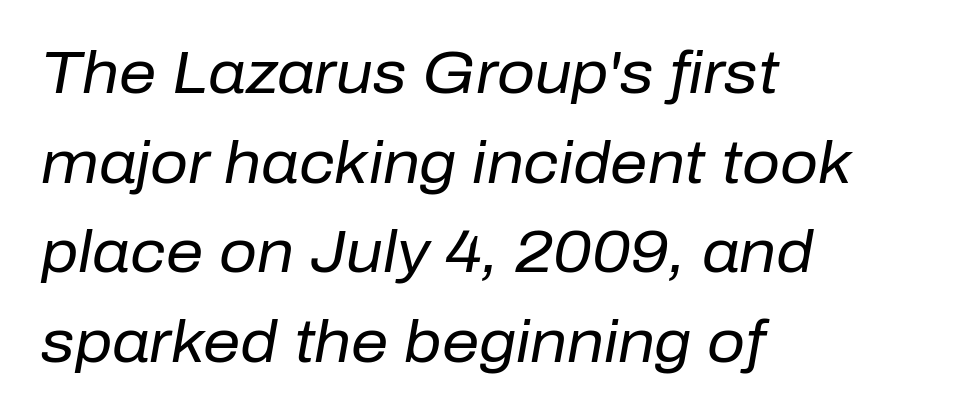
The image shows 59 px regular-weight type, italic (leaning right); set left-aligned, normal line spacing (1.52x), normal letter spacing, not underlined; low stroke contrast and a medium x-height.
